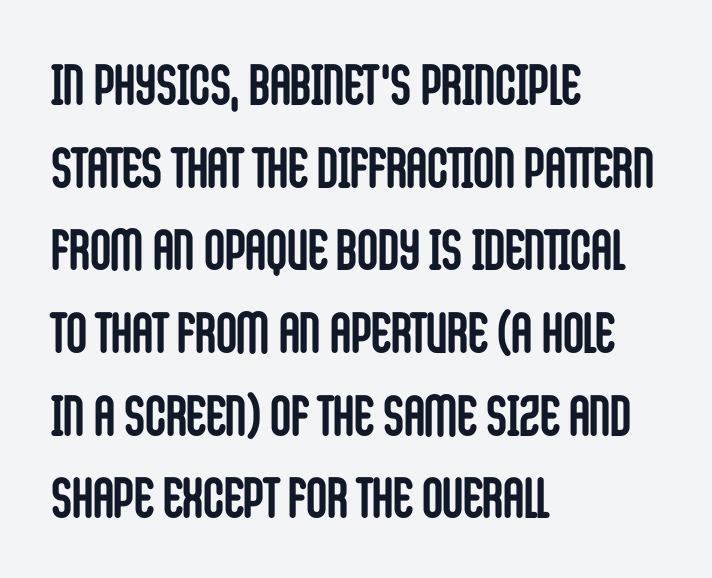
You'd pick this weight for a headline — it's a proper bold. Does the copy run flush right? No — it runs flush left. Serif or sans? Sans — the stroke terminals are bare. Ascenders rise straight up at ninety degrees.
